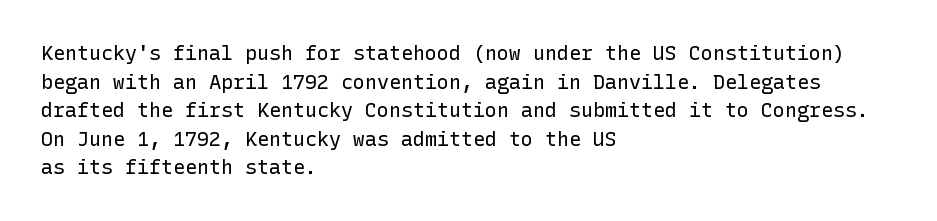
Honestly, the letter spacing is just normal — you wouldn't notice it. Every row of glyphs begins at an identical x-position on the left. The lettering holds an erect, upright posture throughout. A typesetter would call this leading conventional body-copy spacing.
